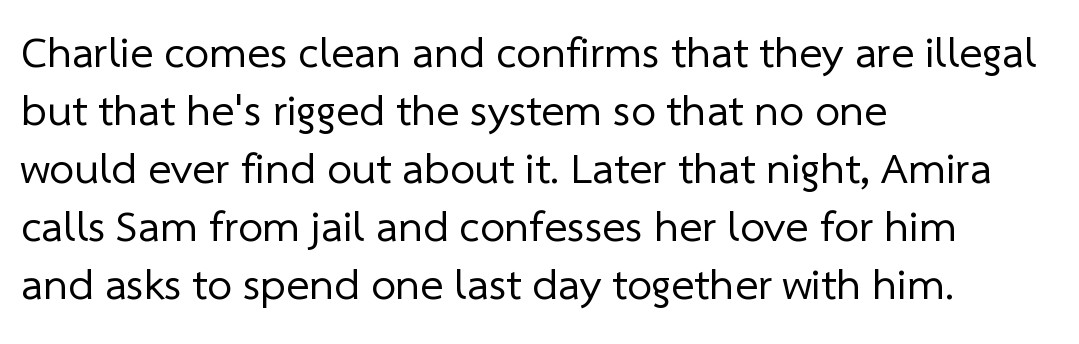
Q: Is the text bold? A: No.
Q: Is the typeface a serif or a sans-serif typeface? A: Sans-serif.
Q: Is the text underlined? A: No.
Q: How is the paragraph aligned? A: Left-aligned.
Q: Is the spacing between letters normal or unusually wide? A: Normal.
Q: Is the spacing between lines tight, normal or loose? A: Normal.
Q: Width (condensed, normal, or wide)? A: Normal.
Q: Stroke contrast? A: Low.
Q: x-height? A: Medium.
Q: Monospaced? A: No.
